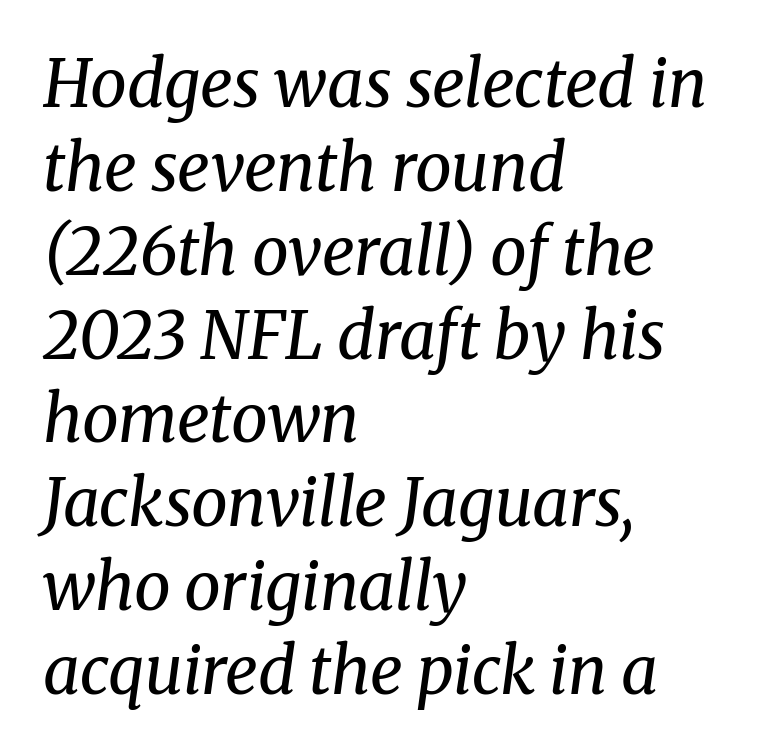
{"serif": "yes", "italic": "yes", "lean": "right", "slant_degrees": 8, "bold": "no", "weight": "regular", "width": "normal", "stroke_contrast": "medium", "x_height": "medium", "monospaced": "no", "underline": "no", "align": "left", "line_spacing": "normal", "line_spacing_ratio": 1.29, "letter_spacing": "normal", "letter_spacing_em": 0.0, "glyph_px": 65}
